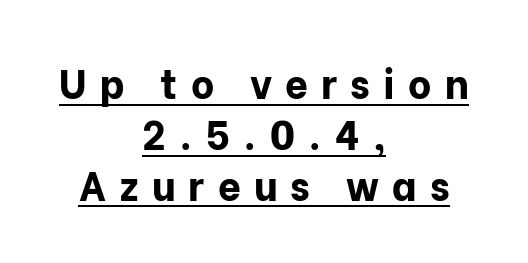
Q: Is the text bold? A: Yes.
Q: Is the text italic (slanted)? A: No, it is upright.
Q: Is the typeface a serif or a sans-serif typeface? A: Sans-serif.
Q: Is the text underlined? A: Yes.
Q: How is the paragraph aligned? A: Centered.
Q: Is the spacing between letters normal or unusually wide? A: Unusually wide.
Q: Is the spacing between lines tight, normal or loose? A: Normal.
Q: Width (condensed, normal, or wide)? A: Normal.
Q: Stroke contrast? A: Low.
Q: x-height? A: Medium.
Q: Monospaced? A: No.
